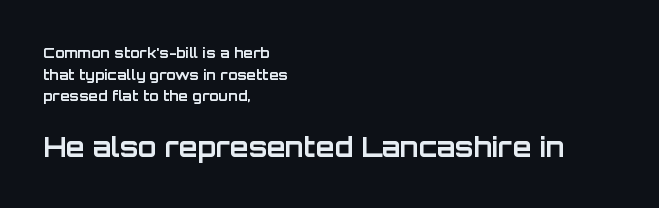
{"italic": "no", "bold": "yes", "underline": "no", "align": "left", "line_spacing": "normal", "line_spacing_ratio": 1.54, "letter_spacing": "normal", "letter_spacing_em": 0.0, "larger_block": "second", "size_ratio": 1.93, "glyph_px": 27}
